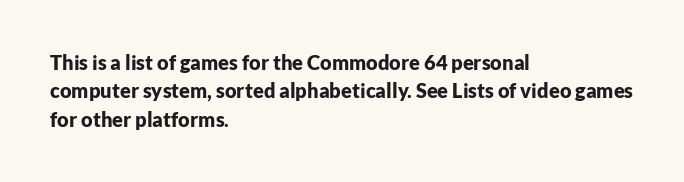
{"italic": "no", "bold": "yes", "underline": "no", "align": "left", "line_spacing": "normal", "line_spacing_ratio": 1.42, "letter_spacing": "normal", "letter_spacing_em": 0.0, "glyph_px": 20}
